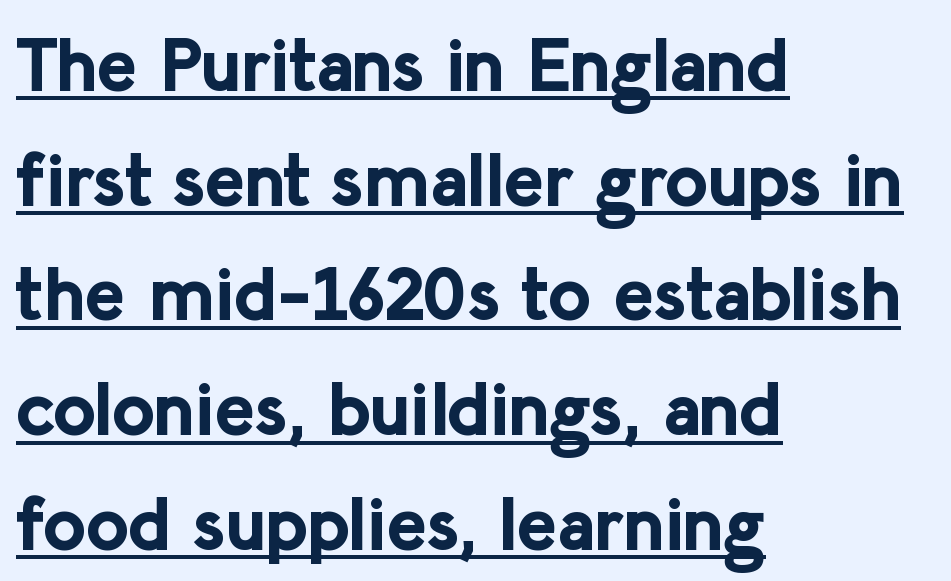
Every word sits above its own underline. The text block is weighted toward the left margin, trailing off unevenly rightward. There is no visible air inserted between adjacent glyphs. Heavy, bold letterforms.
